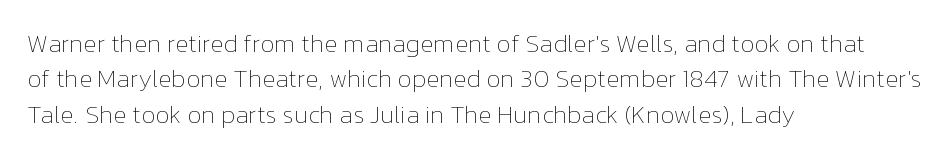
{"italic": "no", "bold": "no", "underline": "no", "align": "left", "line_spacing": "normal", "line_spacing_ratio": 1.42, "letter_spacing": "normal", "letter_spacing_em": 0.0, "glyph_px": 25}
